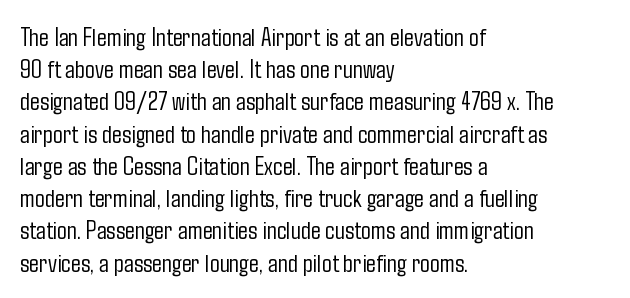
{"italic": "no", "bold": "no", "underline": "no", "align": "left", "line_spacing_ratio": 1.24, "letter_spacing": "normal", "letter_spacing_em": 0.0, "glyph_px": 26}
